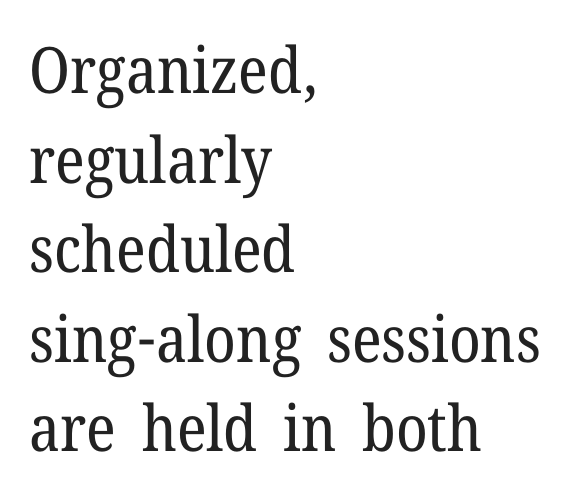
Q: Is the text bold? A: No.
Q: Is the text italic (slanted)? A: No, it is upright.
Q: Is the typeface a serif or a sans-serif typeface? A: Serif.
Q: Is the text underlined? A: No.
Q: How is the paragraph aligned? A: Left-aligned.
Q: Is the spacing between letters normal or unusually wide? A: Normal.
Q: Is the spacing between lines tight, normal or loose? A: Normal.
Q: Width (condensed, normal, or wide)? A: Normal.
Q: Stroke contrast? A: Low.
Q: x-height? A: Medium.
Q: Monospaced? A: No.
